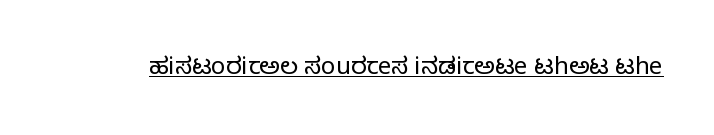
{"italic": "no", "bold": "no", "underline": "yes", "letter_spacing": "normal", "letter_spacing_em": 0.0, "glyph_px": 24}
